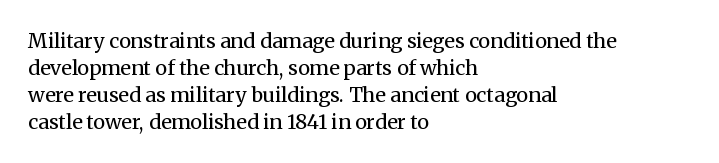
The image shows 20 px text type, upright; set left-aligned, normal line spacing (1.35x), normal letter spacing, not underlined.
